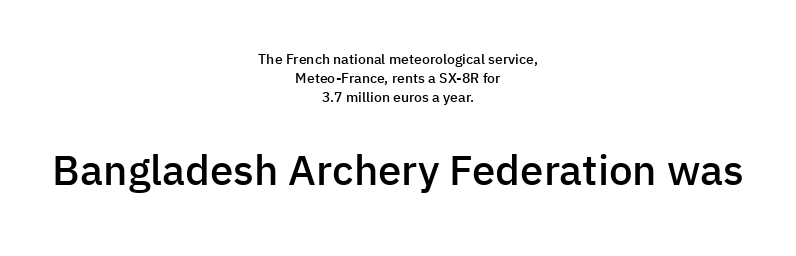
{"serif": "no", "italic": "no", "bold": "semi", "weight": "semibold", "width": "normal", "stroke_contrast": "low", "x_height": "medium", "monospaced": "no", "underline": "no", "align": "center", "line_spacing": "normal", "line_spacing_ratio": 1.34, "letter_spacing": "normal", "letter_spacing_em": 0.0, "larger_block": "second", "size_ratio": 3.0, "glyph_px": 42}
